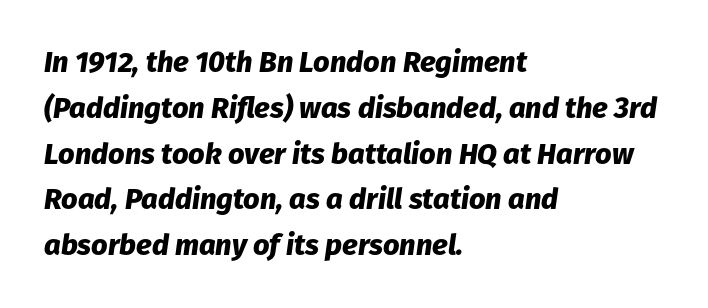
{"italic": "yes", "lean": "right", "slant_degrees": 8, "bold": "yes", "weight": "heavy", "width": "normal", "stroke_contrast": "low", "x_height": "medium", "monospaced": "no", "underline": "no", "align": "left", "line_spacing": "normal", "line_spacing_ratio": 1.58, "letter_spacing": "normal", "letter_spacing_em": 0.0, "glyph_px": 29}
